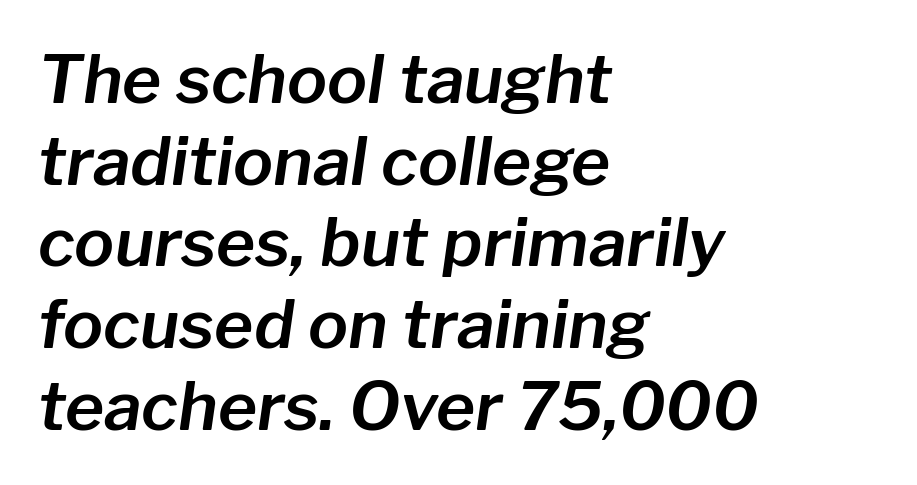
This sample has the flowing, uneven cadence of proportional lettering. Where is the straight margin? On the left. Only glyphs here, with clear space below each row. The typography opts for an oblique posture over an upright one.
